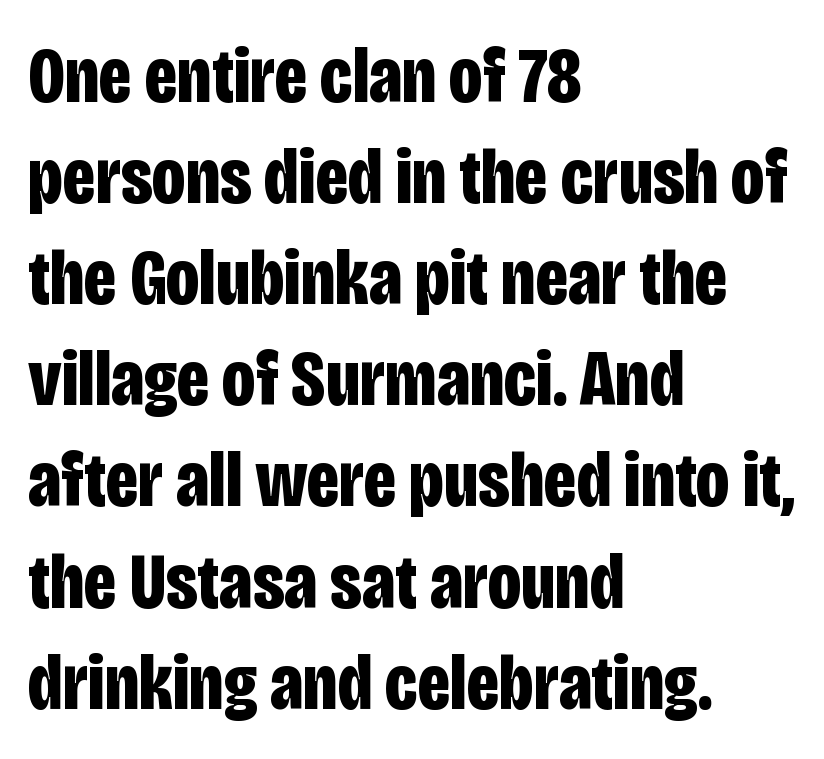
The image shows 79 px bold, condensed sans-serif type, upright; set left-aligned, normal line spacing (1.28x), normal letter spacing, not underlined; low stroke contrast and a large x-height.
